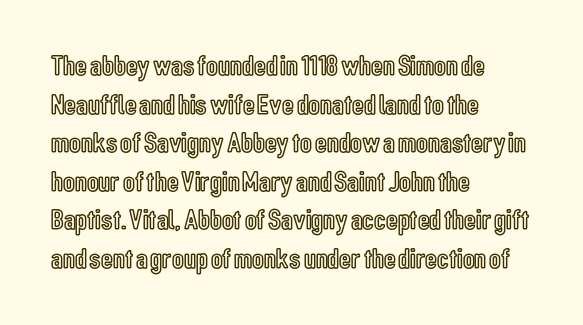
The image shows 29 px condensed type, upright; set left-aligned, normal line spacing (1.33x), normal letter spacing, not underlined; a medium x-height.
